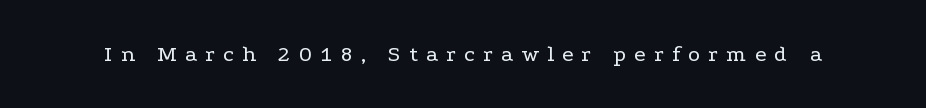
Q: Is the text bold? A: No.
Q: Is the text italic (slanted)? A: No, it is upright.
Q: Is the text underlined? A: No.
Q: Is the spacing between letters normal or unusually wide? A: Unusually wide.
